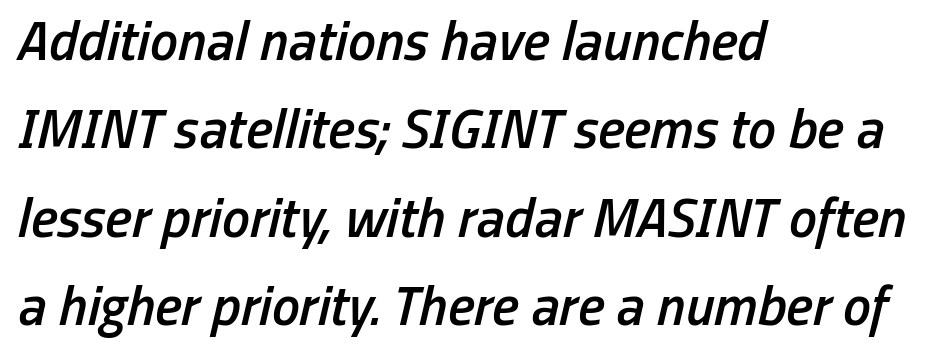
{"italic": "yes", "lean": "right", "slant_degrees": 13, "bold": "semi", "weight": "semibold", "width": "condensed", "stroke_contrast": "low", "x_height": "medium", "monospaced": "no", "underline": "no", "align": "left", "line_spacing": "normal", "line_spacing_ratio": 1.58, "letter_spacing": "normal", "letter_spacing_em": 0.0, "glyph_px": 56}
